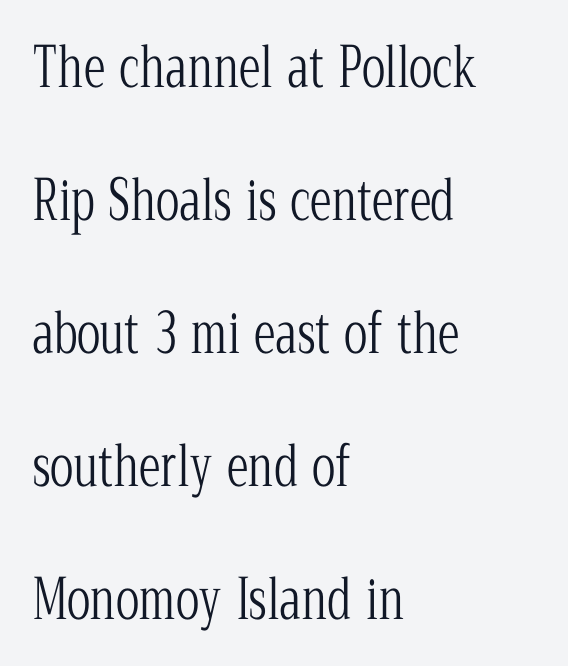
Q: Is the text bold? A: No.
Q: Is the text italic (slanted)? A: No, it is upright.
Q: Is the typeface a serif or a sans-serif typeface? A: Serif.
Q: Is the text underlined? A: No.
Q: How is the paragraph aligned? A: Left-aligned.
Q: Is the spacing between letters normal or unusually wide? A: Normal.
Q: Is the spacing between lines tight, normal or loose? A: Loose.
Q: Width (condensed, normal, or wide)? A: Condensed.
Q: Stroke contrast? A: Low.
Q: x-height? A: Medium.
Q: Monospaced? A: No.
